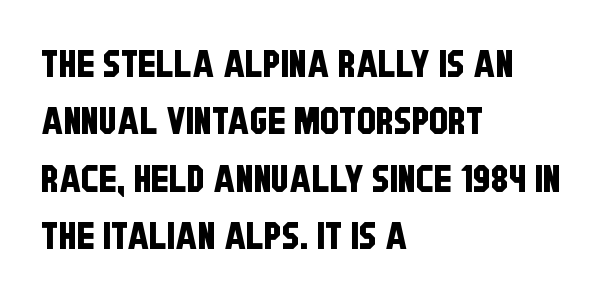
Letters rest on an invisible, unmarked baseline. Observe the ordinary spacing: letters are neighbours, not strangers. This sample has the flowing, uneven cadence of proportional lettering. Short and long lines alike share a common starting point at left. A typesetter would call this leading conventional body-copy spacing. Classification — sans serif.
